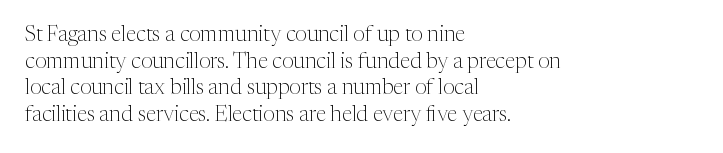
The image shows 21 px text type, upright; set left-aligned, normal line spacing (1.27x), normal letter spacing, not underlined.
